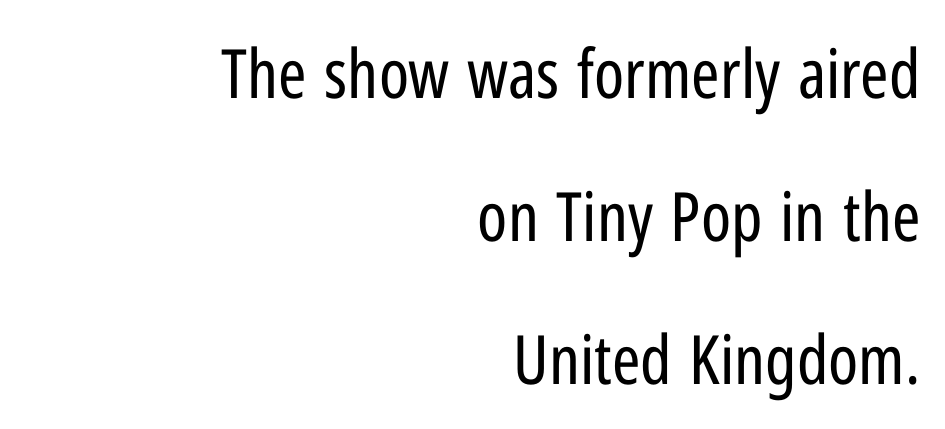
The image shows 68 px regular-weight, condensed sans-serif type, upright; set right-aligned, loose line spacing (2.1x), normal letter spacing, not underlined; low stroke contrast and a medium x-height.
